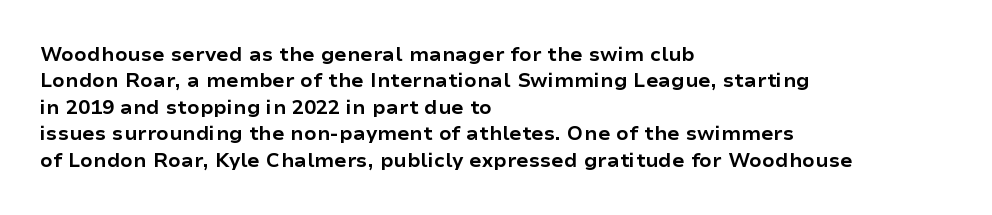
{"italic": "no", "bold": "yes", "underline": "no", "align": "left", "line_spacing": "normal", "line_spacing_ratio": 1.32, "letter_spacing": "normal", "letter_spacing_em": 0.0, "glyph_px": 20}
